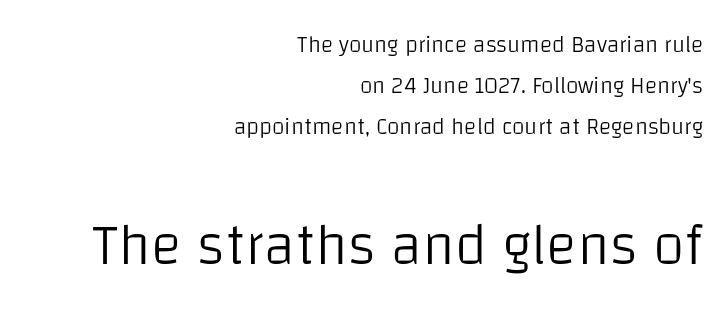
Q: Is the text bold? A: No.
Q: Is the text italic (slanted)? A: No, it is upright.
Q: Is the typeface a serif or a sans-serif typeface? A: Sans-serif.
Q: Is the text underlined? A: No.
Q: How is the paragraph aligned? A: Right-aligned.
Q: Is the spacing between letters normal or unusually wide? A: Normal.
Q: Which block of text is set in a larger size, the first (top) or the second (bottom)? A: The second (bottom) one.
Q: Width (condensed, normal, or wide)? A: Normal.
Q: Stroke contrast? A: Low.
Q: x-height? A: Large.
Q: Monospaced? A: No.
